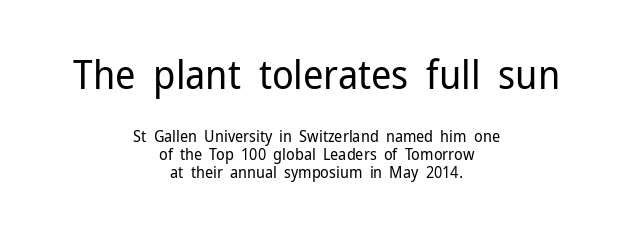
The image shows 40 px regular-weight sans-serif type, upright; set centered, tight line spacing (1.14x), normal letter spacing, not underlined; the first (top) block is 2.5x larger; low stroke contrast and a medium x-height.
